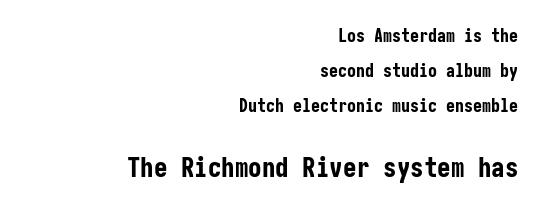
The image shows 27 px bold type, upright; set right-aligned, loose line spacing (1.94x), normal letter spacing, not underlined; the second (bottom) block is 1.5x larger.
